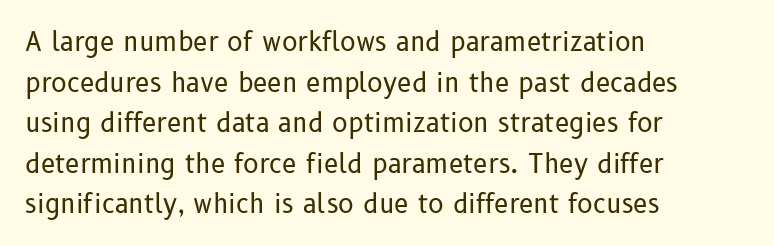
The zone under the glyphs is completely vacant. Letters have the restrained weight of plain body copy at most. Line beginnings align vertically; line endings do not. The gaps between neighbouring characters are ordinary and unremarkable.
